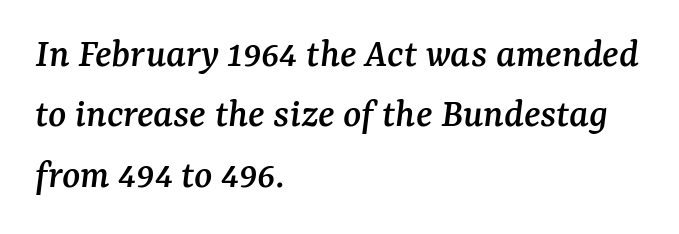
The image shows 42 px serif type, italic (leaning right); set left-aligned, normal line spacing (1.44x), normal letter spacing, not underlined; medium stroke contrast and a medium x-height.
